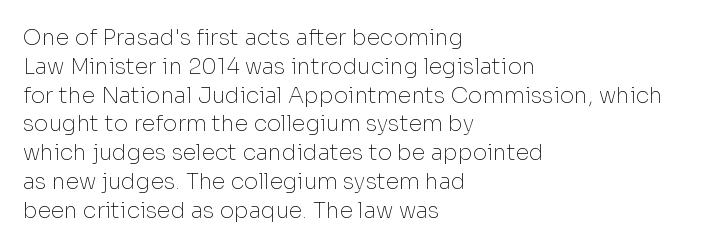
{"italic": "no", "bold": "no", "underline": "no", "align": "left", "line_spacing": "normal", "line_spacing_ratio": 1.31, "letter_spacing": "normal", "letter_spacing_em": 0.0, "glyph_px": 22}
